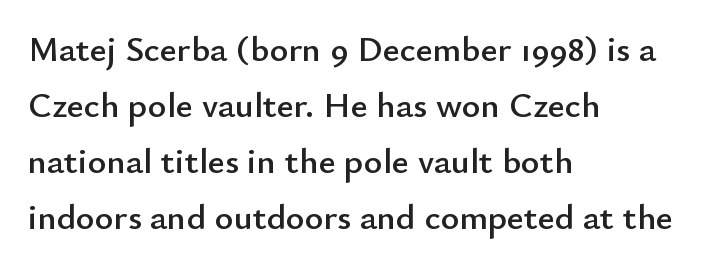
The image shows 36 px sans-serif type, upright; set left-aligned, normal line spacing (1.56x), normal letter spacing, not underlined; low stroke contrast and a small x-height.
